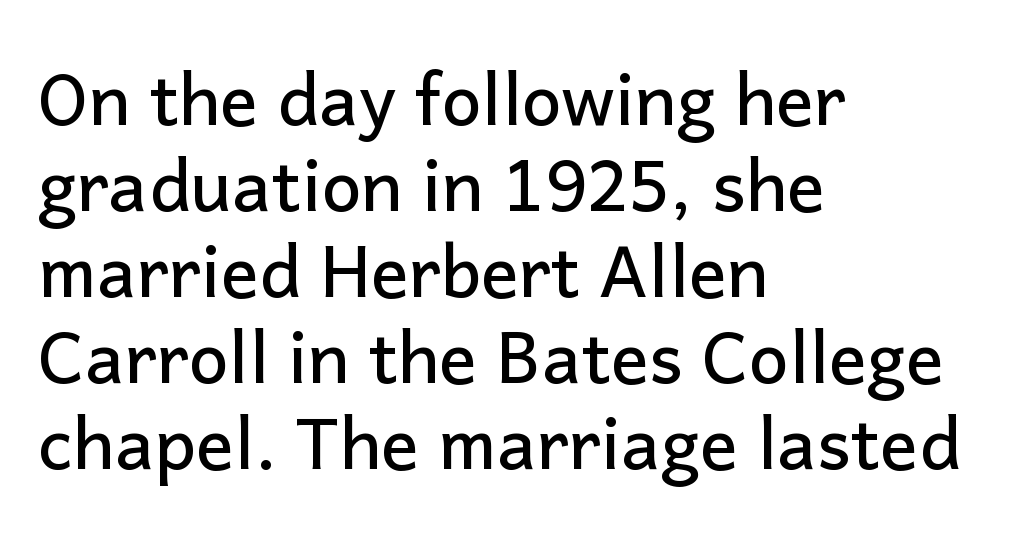
The image shows 71 px sans-serif type, upright; set left-aligned, line spacing 1.21x, normal letter spacing, not underlined; low stroke contrast and a medium x-height.
